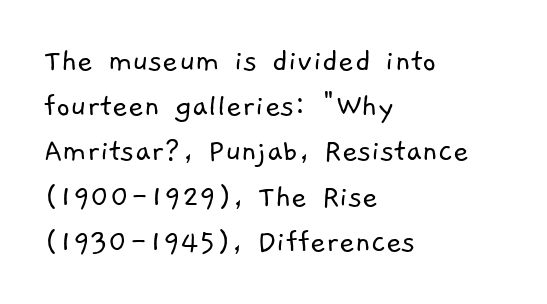
{"serif": "no", "bold": "no", "weight": "light", "width": "normal", "stroke_contrast": "low", "x_height": "medium", "monospaced": "no", "underline": "no", "align": "left", "line_spacing": "normal", "line_spacing_ratio": 1.33, "letter_spacing": "normal", "letter_spacing_em": 0.0, "glyph_px": 34}
